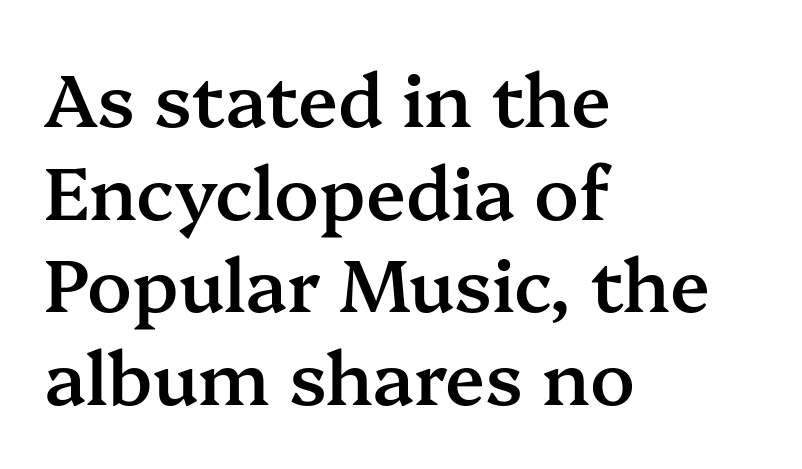
Q: Is the text bold? A: Semi-bold.
Q: Is the text italic (slanted)? A: No, it is upright.
Q: Is the typeface a serif or a sans-serif typeface? A: Serif.
Q: Is the text underlined? A: No.
Q: How is the paragraph aligned? A: Left-aligned.
Q: Is the spacing between letters normal or unusually wide? A: Normal.
Q: Is the spacing between lines tight, normal or loose? A: Normal.
Q: Width (condensed, normal, or wide)? A: Normal.
Q: Stroke contrast? A: Medium.
Q: x-height? A: Medium.
Q: Monospaced? A: No.
